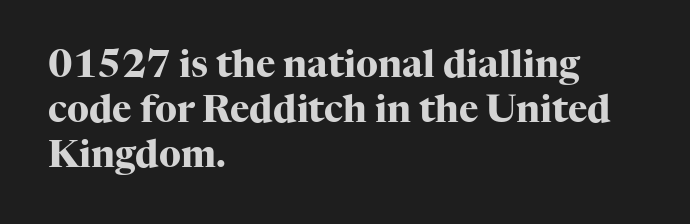
Characters follow at the spacing the type designer built in. The passage shown is typed in a proportional face where columns would drift. I'd describe the lettering as bold — thick and assertive. The space beneath each line is pristine and unruled. Where is the straight margin? On the left.
